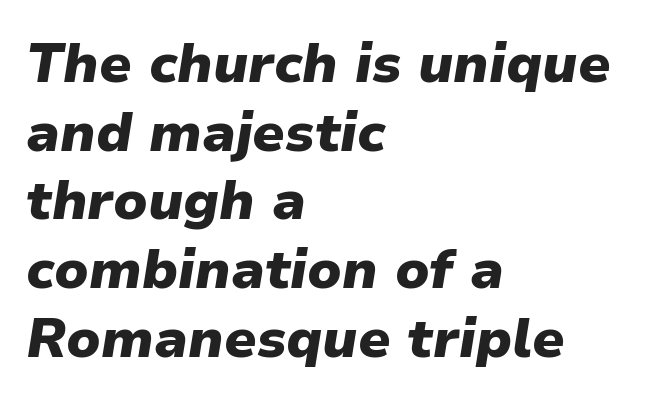
The image shows 55 px heavy type, italic (leaning right); set left-aligned, normal line spacing (1.25x), normal letter spacing, not underlined; low stroke contrast and a medium x-height.
